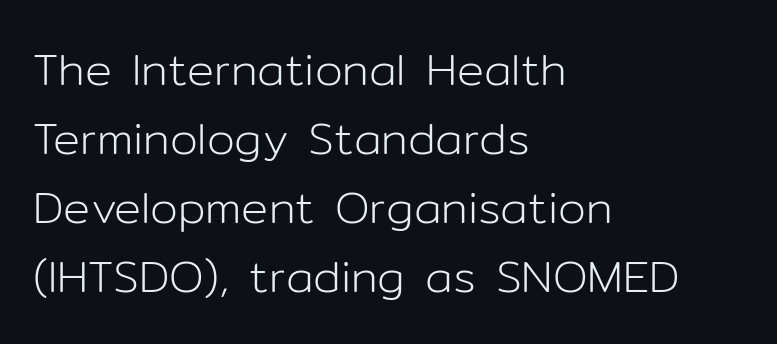
Q: Is the text bold? A: No.
Q: Is the text italic (slanted)? A: No, it is upright.
Q: Is the typeface a serif or a sans-serif typeface? A: Sans-serif.
Q: Is the text underlined? A: No.
Q: How is the paragraph aligned? A: Left-aligned.
Q: Is the spacing between letters normal or unusually wide? A: Normal.
Q: Is the spacing between lines tight, normal or loose? A: Normal.
Q: Width (condensed, normal, or wide)? A: Normal.
Q: Stroke contrast? A: Low.
Q: x-height? A: Medium.
Q: Monospaced? A: No.
